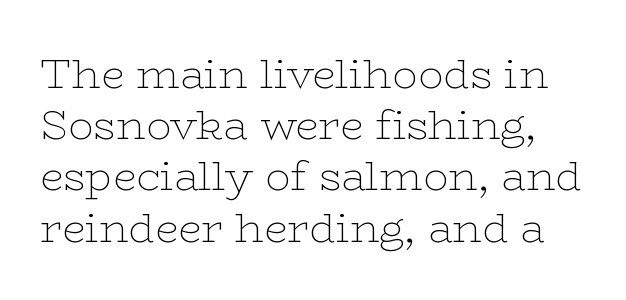
The image shows 42 px thin, wide serif type, upright; set line spacing 1.22x, normal letter spacing, not underlined; low stroke contrast and a medium x-height.
